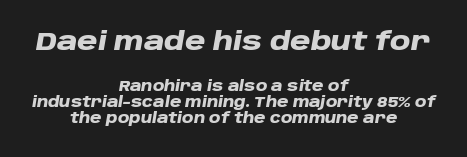
Q: Is the text bold? A: Yes.
Q: Is the text italic (slanted)? A: Yes, it leans right by about 10 degrees.
Q: Is the text underlined? A: No.
Q: How is the paragraph aligned? A: Centered.
Q: Is the spacing between letters normal or unusually wide? A: Normal.
Q: Is the spacing between lines tight, normal or loose? A: Tight.
Q: Which block of text is set in a larger size, the first (top) or the second (bottom)? A: The first (top) one.
